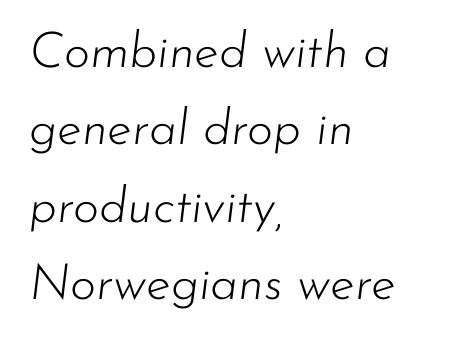
{"italic": "yes", "lean": "right", "slant_degrees": 7, "bold": "no", "weight": "light", "width": "normal", "stroke_contrast": "low", "x_height": "small", "monospaced": "no", "underline": "no", "align": "left", "line_spacing": "normal", "line_spacing_ratio": 1.55, "letter_spacing": "normal", "letter_spacing_em": 0.0, "glyph_px": 50}
